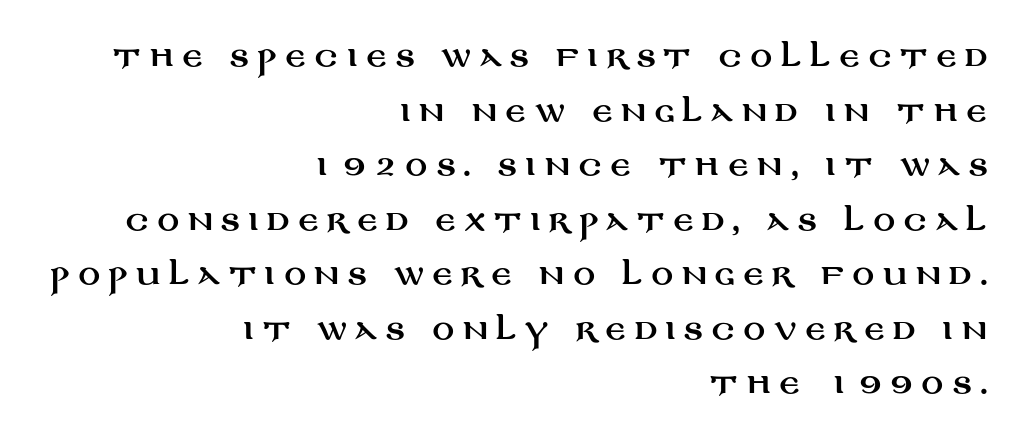
The image shows 27 px text type, upright; set right-aligned, loose line spacing (2.02x), unusually wide letter spacing (+0.31 em), not underlined.
